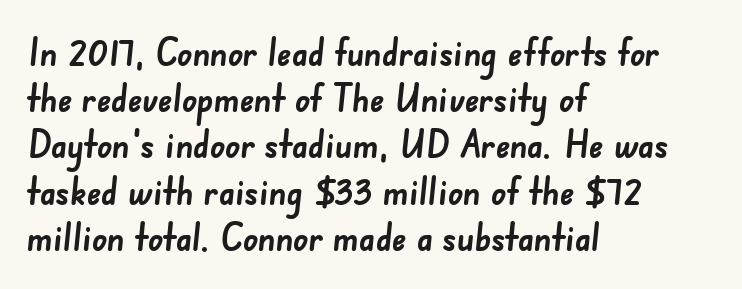
The image shows 37 px semibold sans-serif type; set left-aligned, normal line spacing (1.25x), normal letter spacing, not underlined; low stroke contrast and a small x-height.
